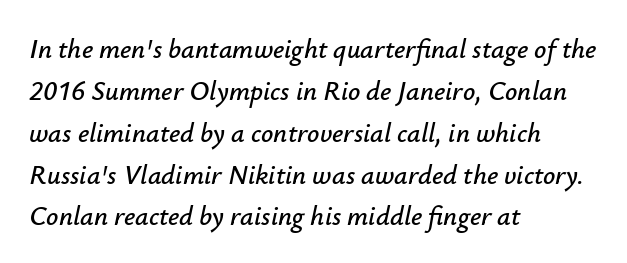
{"italic": "yes", "lean": "right", "slant_degrees": 12, "underline": "no", "align": "left", "line_spacing": "normal", "line_spacing_ratio": 1.55, "letter_spacing": "normal", "letter_spacing_em": 0.0, "glyph_px": 27}
